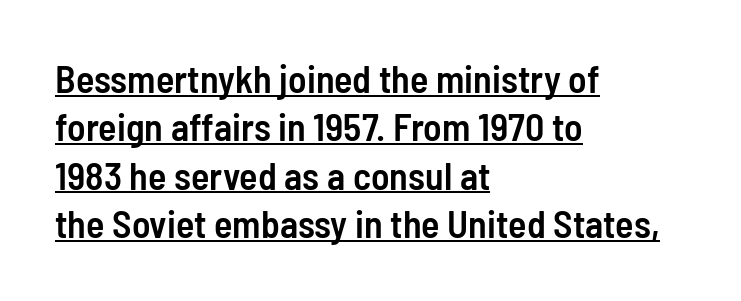
The image shows 38 px semibold, condensed sans-serif type, upright; set left-aligned, normal line spacing (1.27x), normal letter spacing, underlined; low stroke contrast and a medium x-height.
